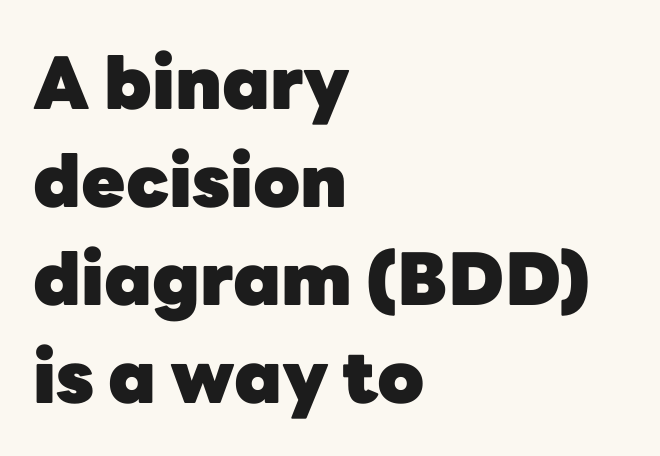
Q: Is the text bold? A: Yes.
Q: Is the text italic (slanted)? A: No, it is upright.
Q: Is the typeface a serif or a sans-serif typeface? A: Sans-serif.
Q: Is the text underlined? A: No.
Q: How is the paragraph aligned? A: Left-aligned.
Q: Is the spacing between letters normal or unusually wide? A: Normal.
Q: Is the spacing between lines tight, normal or loose? A: Normal.
Q: Width (condensed, normal, or wide)? A: Normal.
Q: Stroke contrast? A: Low.
Q: x-height? A: Medium.
Q: Monospaced? A: No.
